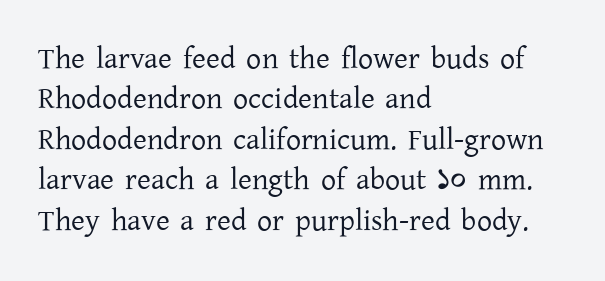
Think of a printed novel: that variable character pitch is what you see here. Glyph-to-glyph distance matches everyday printed text. The space directly below the letters is spotless. Characters remain perfectly vertical along every line. Nothing heavy about these letters — not bold at all.
